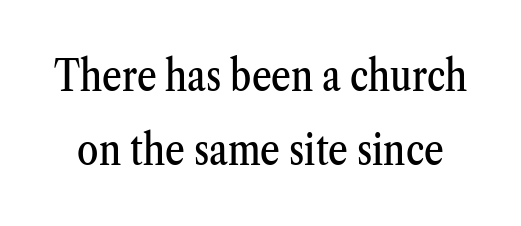
Q: Is the text italic (slanted)? A: No, it is upright.
Q: Is the typeface a serif or a sans-serif typeface? A: Serif.
Q: Is the text underlined? A: No.
Q: Is the spacing between letters normal or unusually wide? A: Normal.
Q: Width (condensed, normal, or wide)? A: Condensed.
Q: Stroke contrast? A: Medium.
Q: x-height? A: Medium.
Q: Monospaced? A: No.
